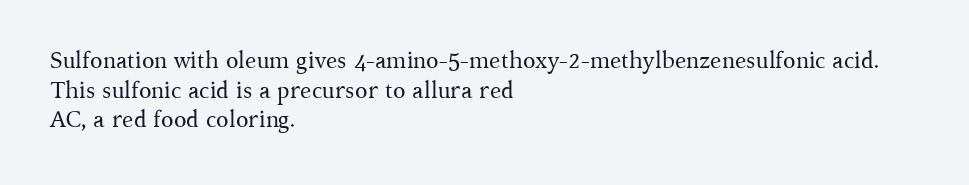
The image shows 23 px text type, upright; set left-aligned, normal line spacing (1.29x), normal letter spacing, not underlined.
